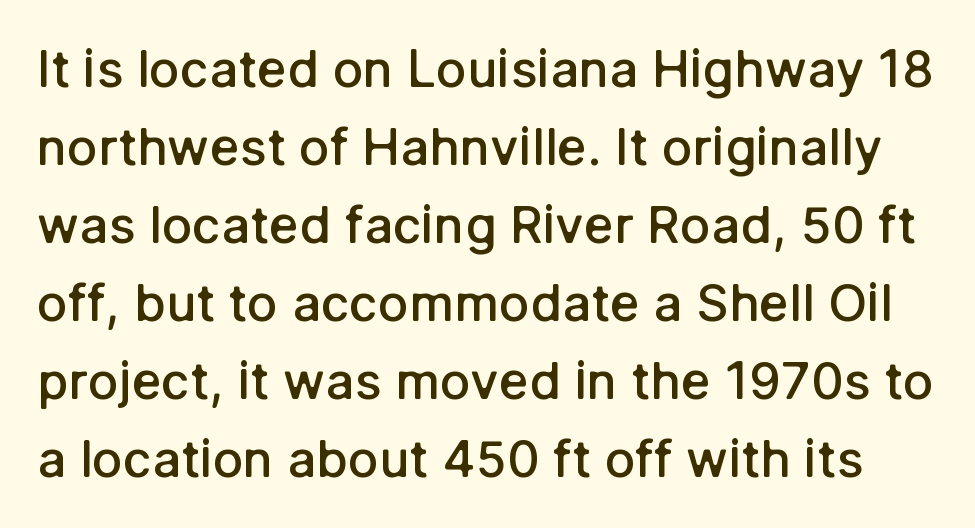
The type family on display is of the sans-serif kind. Descenders hang freely into open space. Tracking here is standard; glyphs follow each other at the usual distance. This sample has the flowing, uneven cadence of proportional lettering. Compared with typical paragraphs, the rows here are spaced about the same.
